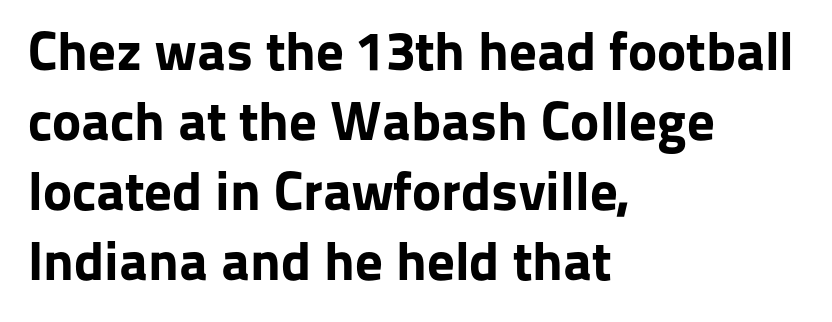
Do the letters lean? They stand straight. The leading is moderate, giving the passage an even texture. Each letter keeps its own natural width here, so spacing adapts to shape. Casual observation: everything's shoved over to the left. The font family rendered here belongs to the sans-serif group.
